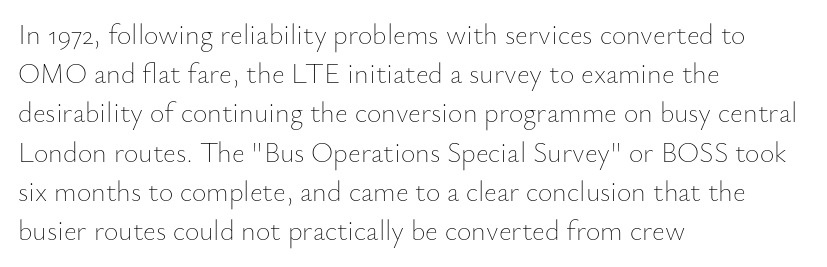
The image shows 28 px thin type, upright; set left-aligned, normal line spacing (1.4x), normal letter spacing, not underlined; low stroke contrast and a small x-height.
